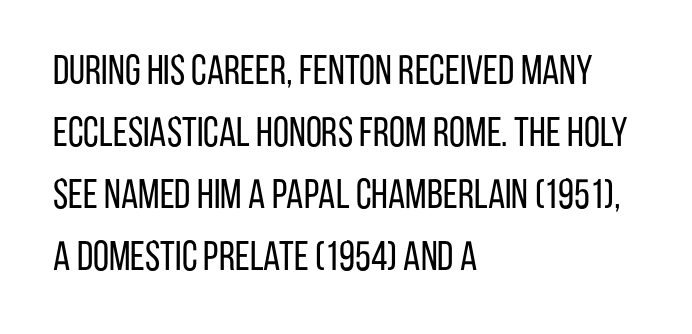
Q: Is the text bold? A: No.
Q: Is the text italic (slanted)? A: No, it is upright.
Q: Is the typeface a serif or a sans-serif typeface? A: Sans-serif.
Q: Is the text underlined? A: No.
Q: How is the paragraph aligned? A: Left-aligned.
Q: Is the spacing between letters normal or unusually wide? A: Normal.
Q: Is the spacing between lines tight, normal or loose? A: Normal.
Q: Width (condensed, normal, or wide)? A: Condensed.
Q: Stroke contrast? A: Low.
Q: x-height? A: Large.
Q: Monospaced? A: No.
